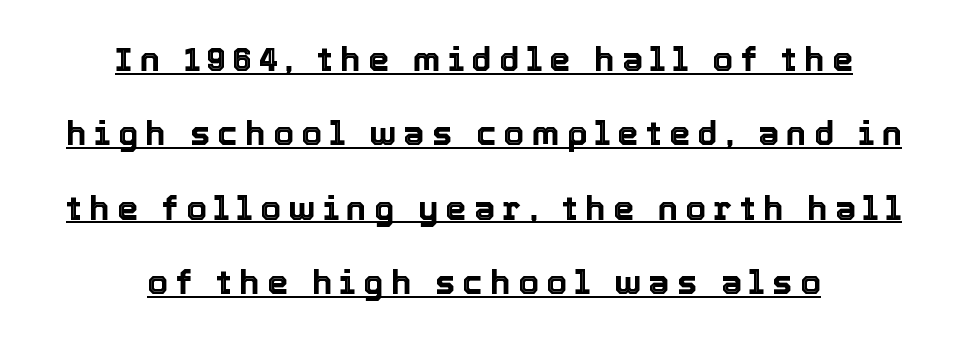
Loose tracking; the words dissolve into strings of separated letters. The axis of the letterforms is exactly vertical. Teacher's note: observe the equal gaps on both sides — that is centered alignment. How would I describe the line gaps? Wide and relaxed.
